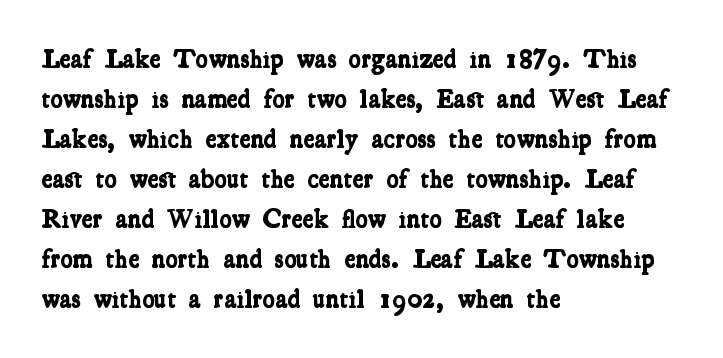
Between one letter and the next there's only the usual sliver of space. Students, observe: this is what conventionally led text looks like. The strokes are fattened all the way to bold. The text block is weighted toward the left margin, trailing off unevenly rightward. The area under the type is left untouched.
